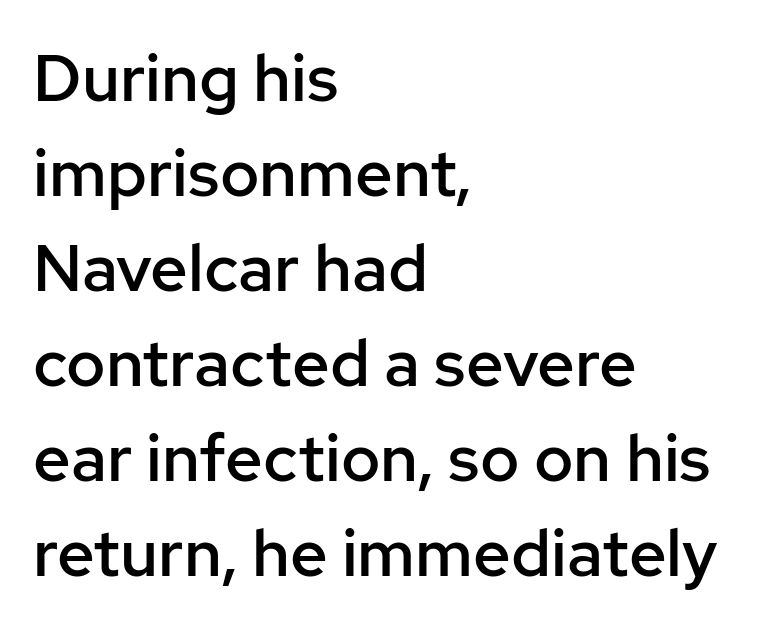
{"serif": "no", "italic": "no", "bold": "semi", "weight": "semibold", "width": "normal", "stroke_contrast": "low", "x_height": "medium", "monospaced": "no", "underline": "no", "align": "left", "line_spacing": "normal", "line_spacing_ratio": 1.44, "letter_spacing": "normal", "letter_spacing_em": 0.0, "glyph_px": 66}
